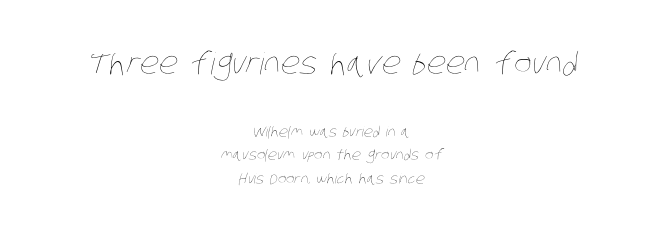
The image shows 30 px thin, condensed type; set centered, normal line spacing (1.69x), normal letter spacing, not underlined; the first (top) block is 2.14x larger; low stroke contrast and a large x-height.
